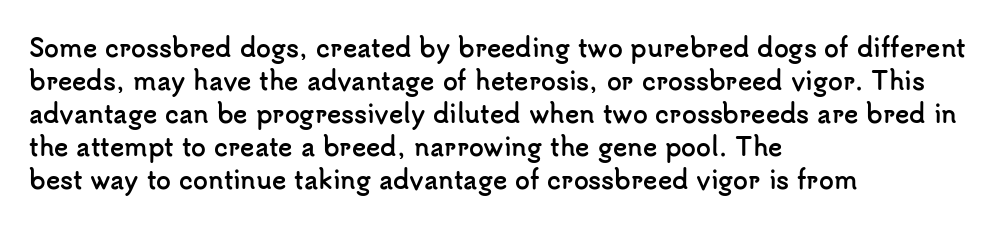
The image shows 24 px bold type, upright; set left-aligned, normal line spacing (1.38x), normal letter spacing, not underlined.
